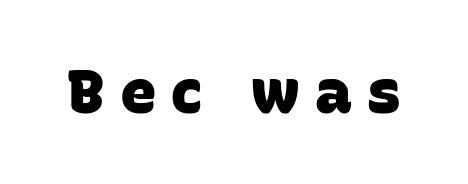
Underlining? Definitely not there. The characters look thick and weighty, a clear bold. Letterform terminals end flat and unadorned throughout the passage. Think of a printed novel: that variable character pitch is what you see here. The tracking reads as deliberately expanded to a designer's eye.
